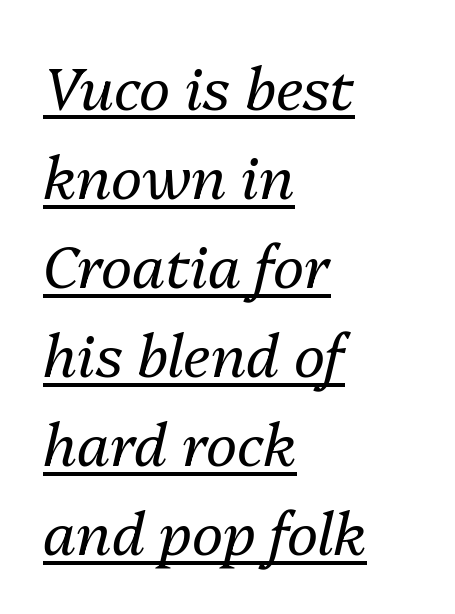
Q: Is the text bold? A: No.
Q: Is the text italic (slanted)? A: Yes, it leans right by about 13 degrees.
Q: Is the text underlined? A: Yes.
Q: How is the paragraph aligned? A: Left-aligned.
Q: Is the spacing between letters normal or unusually wide? A: Normal.
Q: Is the spacing between lines tight, normal or loose? A: Normal.
Q: Width (condensed, normal, or wide)? A: Normal.
Q: Stroke contrast? A: Medium.
Q: x-height? A: Medium.
Q: Monospaced? A: No.
